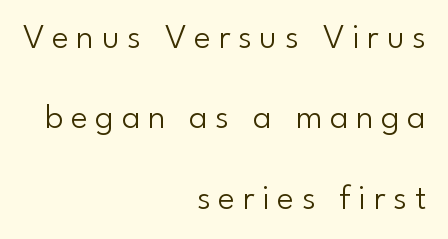
Q: Is the text bold? A: No.
Q: Is the text italic (slanted)? A: No, it is upright.
Q: Is the typeface a serif or a sans-serif typeface? A: Sans-serif.
Q: Is the text underlined? A: No.
Q: How is the paragraph aligned? A: Right-aligned.
Q: Is the spacing between letters normal or unusually wide? A: Unusually wide.
Q: Is the spacing between lines tight, normal or loose? A: Loose.
Q: Width (condensed, normal, or wide)? A: Normal.
Q: Stroke contrast? A: Low.
Q: x-height? A: Small.
Q: Monospaced? A: No.
